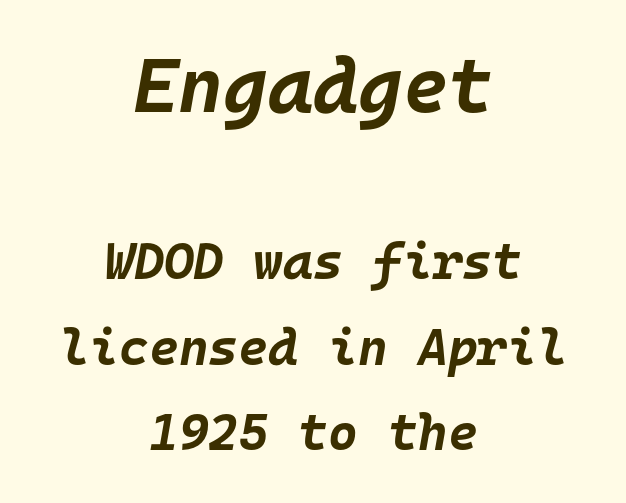
Q: Is the text bold? A: Yes.
Q: Is the text italic (slanted)? A: Yes, it leans right by about 10 degrees.
Q: Is the text underlined? A: No.
Q: How is the paragraph aligned? A: Centered.
Q: Is the spacing between letters normal or unusually wide? A: Normal.
Q: Is the spacing between lines tight, normal or loose? A: Normal.
Q: Which block of text is set in a larger size, the first (top) or the second (bottom)? A: The first (top) one.
Q: Width (condensed, normal, or wide)? A: Normal.
Q: Stroke contrast? A: Low.
Q: x-height? A: Large.
Q: Monospaced? A: Yes.
